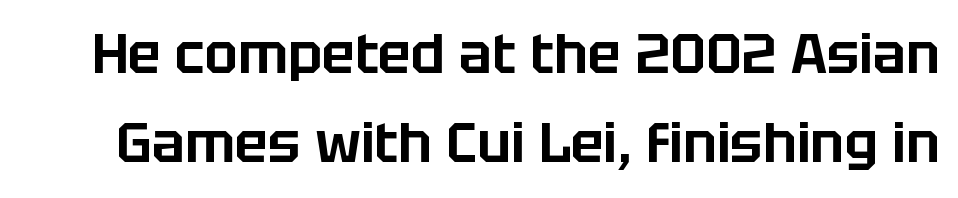
Q: Is the text italic (slanted)? A: No, it is upright.
Q: Is the typeface a serif or a sans-serif typeface? A: Sans-serif.
Q: Is the text underlined? A: No.
Q: Is the spacing between letters normal or unusually wide? A: Normal.
Q: Is the spacing between lines tight, normal or loose? A: Normal.
Q: Width (condensed, normal, or wide)? A: Normal.
Q: Stroke contrast? A: Low.
Q: x-height? A: Large.
Q: Monospaced? A: No.
